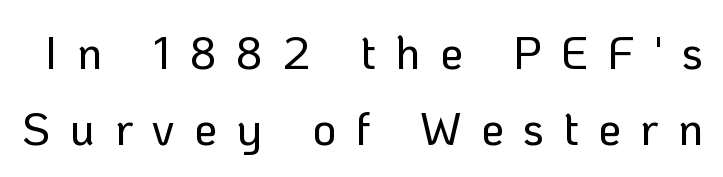
Q: Is the text italic (slanted)? A: No, it is upright.
Q: Is the typeface a serif or a sans-serif typeface? A: Sans-serif.
Q: Is the text underlined? A: No.
Q: Is the spacing between letters normal or unusually wide? A: Unusually wide.
Q: Is the spacing between lines tight, normal or loose? A: Normal.
Q: Width (condensed, normal, or wide)? A: Normal.
Q: Stroke contrast? A: Low.
Q: x-height? A: Medium.
Q: Monospaced? A: No.
